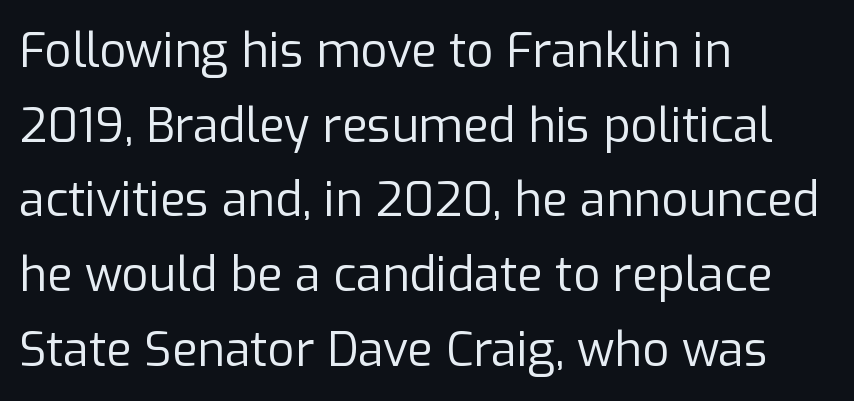
Q: Is the text bold? A: No.
Q: Is the text italic (slanted)? A: No, it is upright.
Q: Is the typeface a serif or a sans-serif typeface? A: Sans-serif.
Q: Is the text underlined? A: No.
Q: How is the paragraph aligned? A: Left-aligned.
Q: Is the spacing between letters normal or unusually wide? A: Normal.
Q: Is the spacing between lines tight, normal or loose? A: Normal.
Q: Width (condensed, normal, or wide)? A: Normal.
Q: Stroke contrast? A: Low.
Q: x-height? A: Medium.
Q: Monospaced? A: No.
